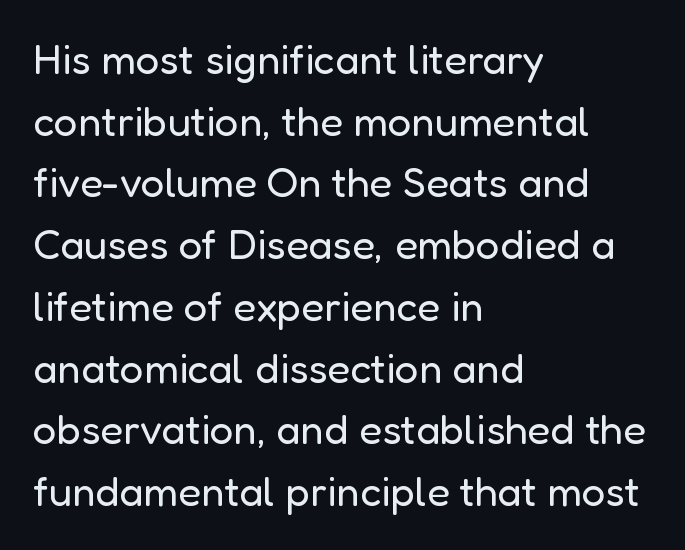
Are there feet on the stems? There aren't — it's a sans. Casual observation: everything's shoved over to the left. A normal amount of white space separates one row of letters from the next. Default kerning and tracking; the words read as compact shapes. A typesetter would mark this as roman, not italic.
